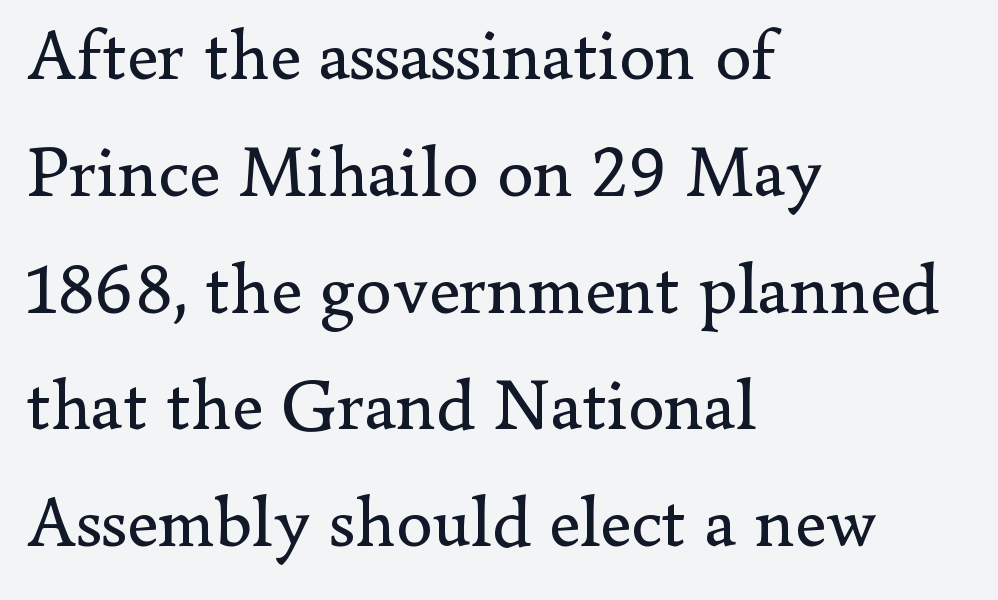
The image shows 73 px regular-weight serif type, upright; set left-aligned, normal line spacing (1.6x), normal letter spacing, not underlined; low stroke contrast and a small x-height.
